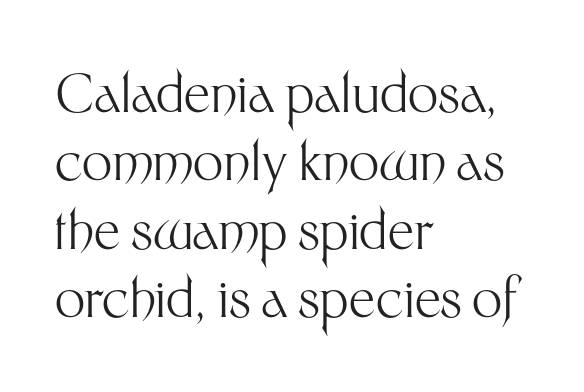
{"serif": "no", "italic": "no", "bold": "no", "weight": "light", "width": "normal", "stroke_contrast": "medium", "x_height": "medium", "monospaced": "no", "underline": "no", "align": "left", "line_spacing": "normal", "line_spacing_ratio": 1.29, "letter_spacing": "normal", "letter_spacing_em": 0.0, "glyph_px": 53}
